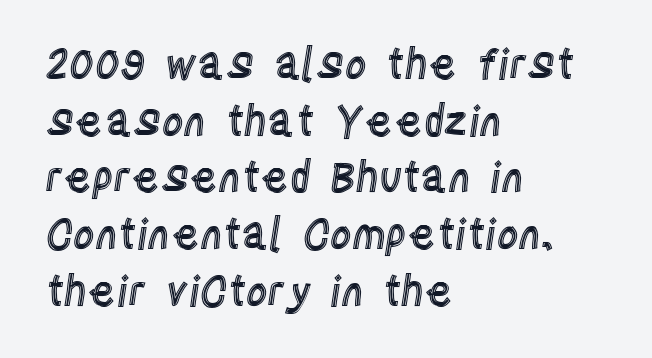
The image shows 42 px condensed type; set left-aligned, normal line spacing (1.35x), normal letter spacing, not underlined; a large x-height.
